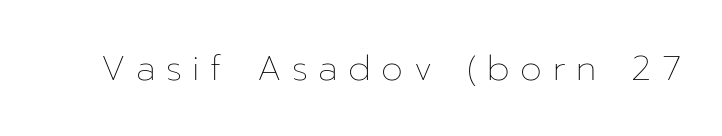
Rendered with straight, roman letterforms. Just letters on the line, the space beneath them empty. Loose tracking; the words dissolve into strings of separated letters. The letters advance in unequal steps, a hallmark of proportional type.
